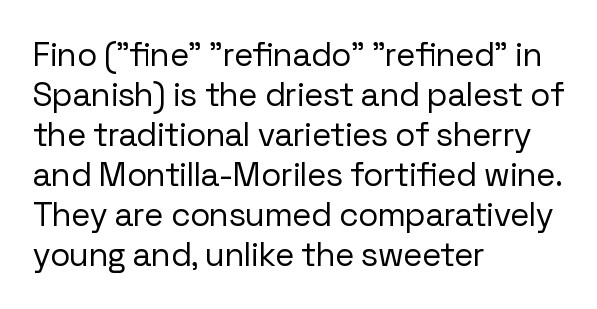
The face used here is proportionally spaced, like ordinary book or web type. The tracking reads as untouched default to a designer's eye. Style check: upright. The lines are quadded left.
